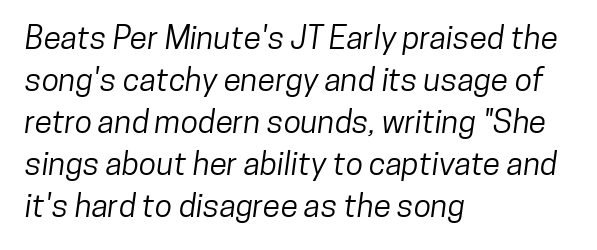
Q: Is the typeface a serif or a sans-serif typeface? A: Sans-serif.
Q: Is the text underlined? A: No.
Q: How is the paragraph aligned? A: Left-aligned.
Q: Is the spacing between letters normal or unusually wide? A: Normal.
Q: Is the spacing between lines tight, normal or loose? A: Normal.
Q: Width (condensed, normal, or wide)? A: Condensed.
Q: Stroke contrast? A: Low.
Q: x-height? A: Medium.
Q: Monospaced? A: No.
